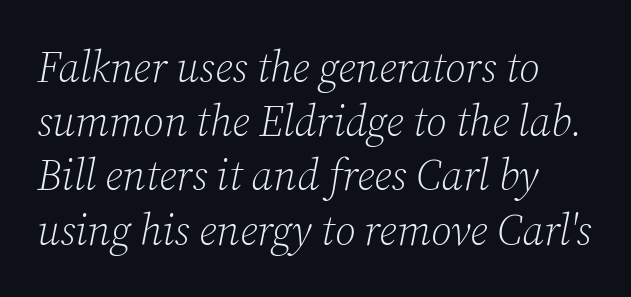
{"serif": "yes", "italic": "yes", "lean": "right", "slant_degrees": 12, "bold": "no", "weight": "light", "width": "normal", "stroke_contrast": "low", "x_height": "medium", "monospaced": "no", "underline": "no", "line_spacing": "normal", "line_spacing_ratio": 1.26, "letter_spacing": "normal", "letter_spacing_em": 0.0, "glyph_px": 43}
